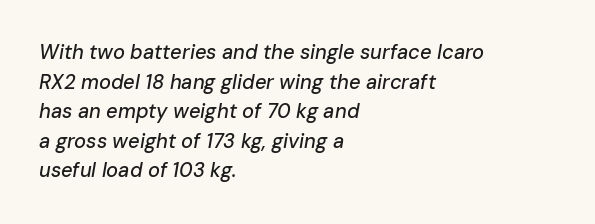
Q: Is the text italic (slanted)? A: Yes, it leans right by about 10 degrees.
Q: Is the text underlined? A: No.
Q: How is the paragraph aligned? A: Left-aligned.
Q: Is the spacing between letters normal or unusually wide? A: Normal.
Q: Is the spacing between lines tight, normal or loose? A: Normal.
